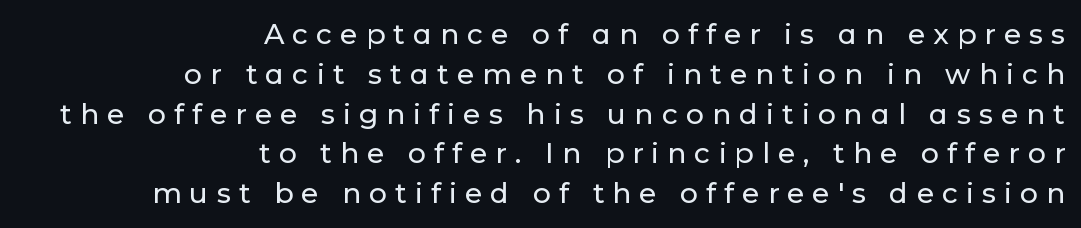
Q: Is the text italic (slanted)? A: No, it is upright.
Q: Is the typeface a serif or a sans-serif typeface? A: Sans-serif.
Q: Is the text underlined? A: No.
Q: How is the paragraph aligned? A: Right-aligned.
Q: Is the spacing between letters normal or unusually wide? A: Unusually wide.
Q: Is the spacing between lines tight, normal or loose? A: Normal.
Q: Width (condensed, normal, or wide)? A: Normal.
Q: Stroke contrast? A: Low.
Q: x-height? A: Medium.
Q: Monospaced? A: No.
